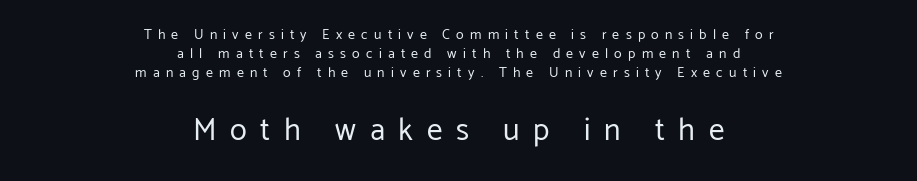
Ordinary non-slanted type is in use. Each line is balanced around a shared central axis. Unbolded letterforms with no extra heft. The letters advance in unequal steps, a hallmark of proportional type. In terms of leading, this rendering sits right in the middle. Each word looks stretched out because of the extra space between its letters.
